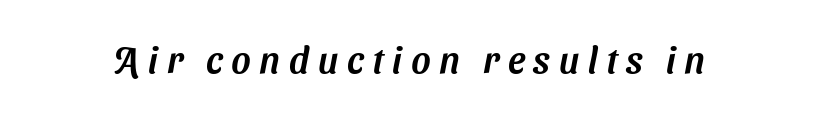
Spacing between characters has been opened up far beyond the box default. Do the characters align in a grid? No, the font is proportional. Beneath every word, the page is bare. Examine the stroke ends and you'll find no serifs.
